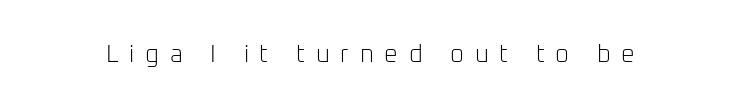
The letters look calm and open, with moderate or lighter stems. Posture: upright roman. The passage shown has open, widely tracked lettering throughout. The baseline area is clear.
